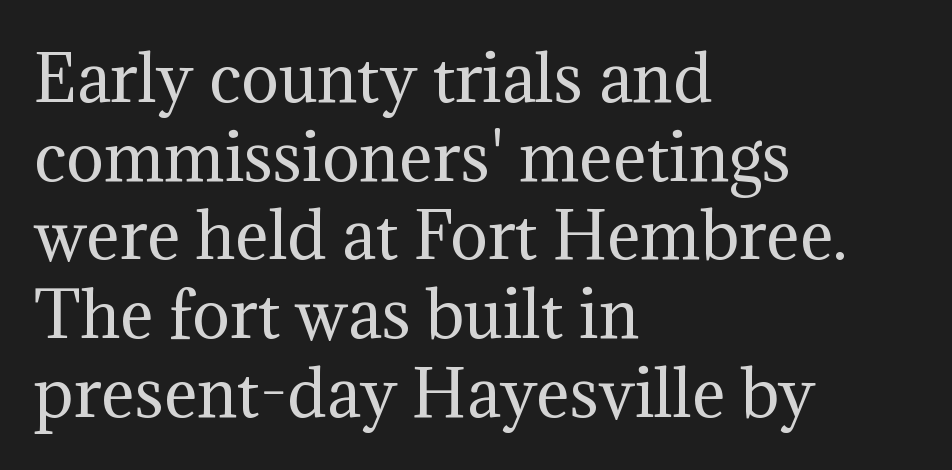
{"serif": "yes", "italic": "no", "bold": "no", "weight": "regular", "width": "normal", "stroke_contrast": "medium", "x_height": "medium", "monospaced": "no", "underline": "no", "align": "left", "line_spacing": "normal", "line_spacing_ratio": 1.25, "letter_spacing": "normal", "letter_spacing_em": 0.0, "glyph_px": 63}
